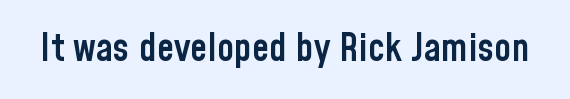
Quick note: underline off. These lines are composed in type without serifs. Every stem runs plumb, perpendicular to the baseline. Think of a printed novel: that variable character pitch is what you see here. This sample uses plain, unmodified letter spacing.
